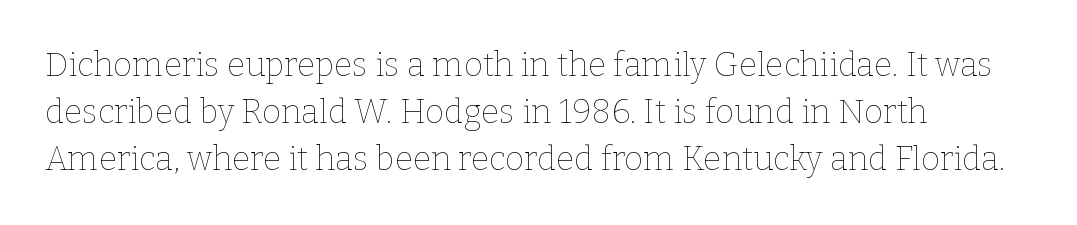
Here the designer chose a conventional face with non-uniform glyph widths. Horizontal bands of white between lines are of average thickness. Characters remain perfectly vertical along every line. No extra tracking has been applied to these lines. This sample is left-justified, so line endings fall wherever the words run out.
